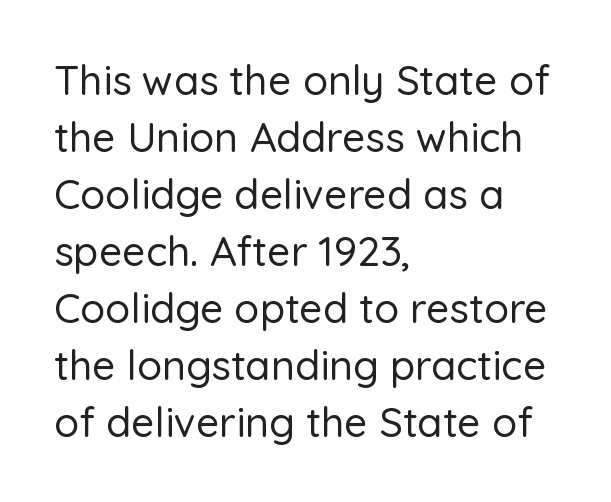
{"serif": "no", "italic": "no", "width": "normal", "stroke_contrast": "low", "x_height": "medium", "monospaced": "no", "underline": "no", "align": "left", "line_spacing": "normal", "line_spacing_ratio": 1.39, "letter_spacing": "normal", "letter_spacing_em": 0.0, "glyph_px": 41}
